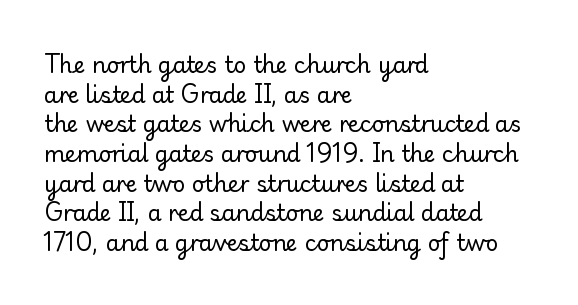
Unmarked baselines from the first word to the last. The designer left line spacing at the default. The rendering anchors every line to the left-hand side. The gaps between neighbouring characters are ordinary and unremarkable. The type sits square on the baseline with zero lean.
